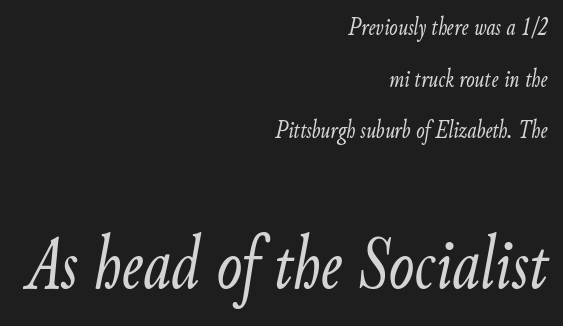
{"italic": "yes", "lean": "right", "slant_degrees": 9, "bold": "no", "weight": "light", "width": "condensed", "stroke_contrast": "low", "x_height": "small", "monospaced": "no", "underline": "no", "align": "right", "line_spacing": "loose", "line_spacing_ratio": 2.07, "letter_spacing": "normal", "letter_spacing_em": 0.0, "larger_block": "second", "size_ratio": 3.04, "glyph_px": 76}
